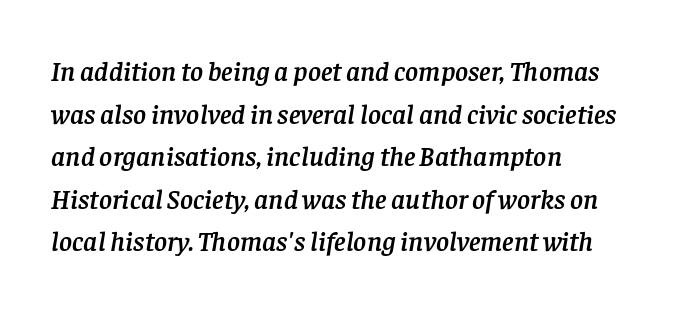
{"serif": "yes", "italic": "yes", "lean": "right", "slant_degrees": 8, "width": "normal", "stroke_contrast": "low", "x_height": "large", "monospaced": "no", "underline": "no", "align": "left", "line_spacing": "normal", "line_spacing_ratio": 1.52, "letter_spacing": "normal", "letter_spacing_em": 0.0, "glyph_px": 28}
